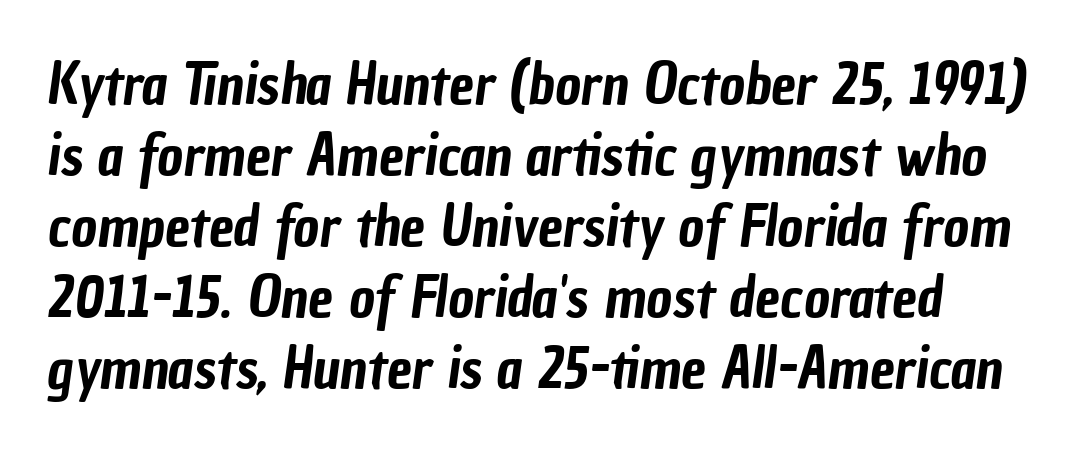
{"serif": "no", "width": "condensed", "stroke_contrast": "low", "x_height": "medium", "monospaced": "no", "underline": "no", "line_spacing": "normal", "line_spacing_ratio": 1.27, "letter_spacing": "normal", "letter_spacing_em": 0.0, "glyph_px": 56}
